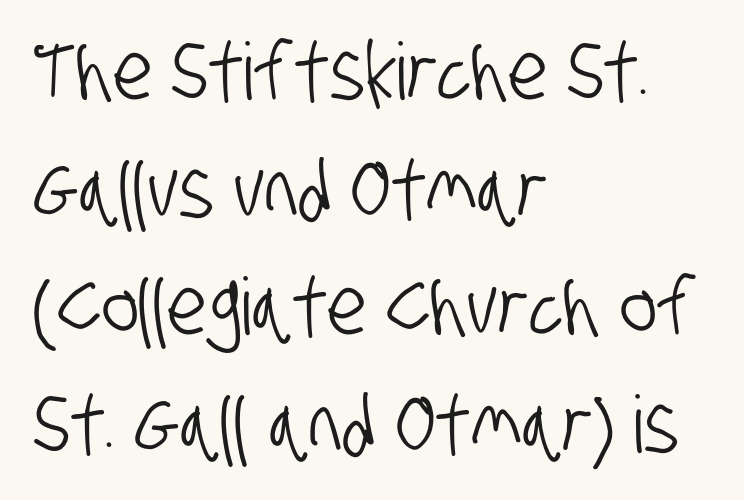
The compositor pushed each line to the left boundary. Nobody drew a line under any word here. Type style note: lacks serifs. Regular leading. Looks like regular typesetting: each glyph gets only the width it needs. Tracking value appears to be zero — textbook default spacing.
